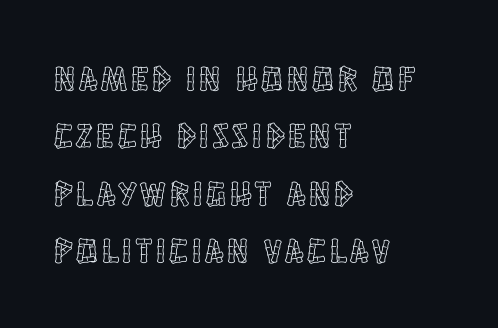
{"italic": "no", "width": "condensed", "x_height": "large", "monospaced": "no", "underline": "no", "align": "left", "line_spacing": "normal", "line_spacing_ratio": 1.64, "glyph_px": 35}
